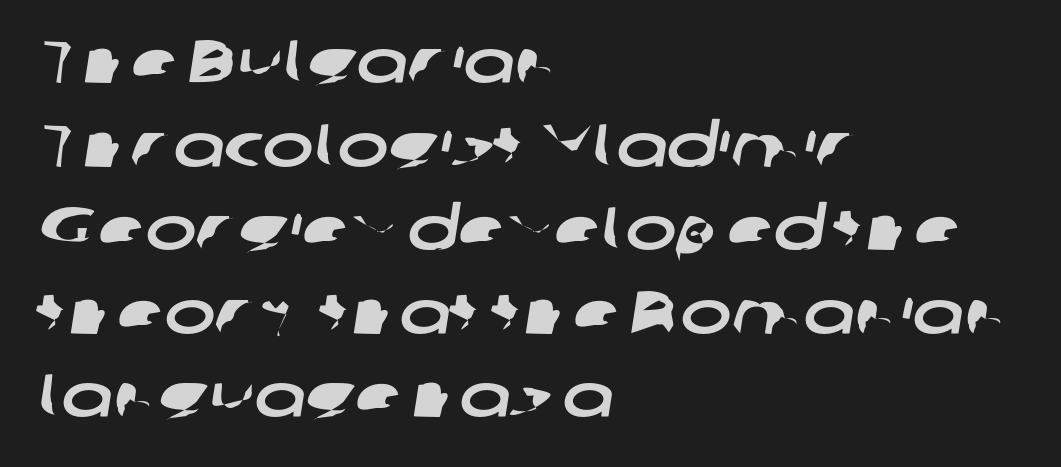
Q: Is the typeface a serif or a sans-serif typeface? A: Sans-serif.
Q: Is the text underlined? A: No.
Q: How is the paragraph aligned? A: Left-aligned.
Q: Is the spacing between letters normal or unusually wide? A: Normal.
Q: Is the spacing between lines tight, normal or loose? A: Normal.
Q: Width (condensed, normal, or wide)? A: Wide.
Q: Stroke contrast? A: Low.
Q: x-height? A: Medium.
Q: Monospaced? A: No.
